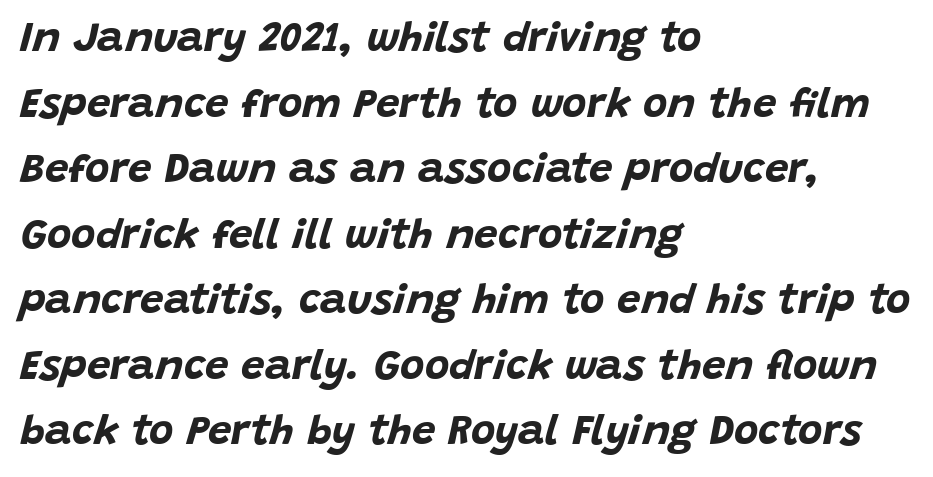
Q: Is the text bold? A: Yes.
Q: Is the text italic (slanted)? A: Yes, it leans right by about 15 degrees.
Q: Is the text underlined? A: No.
Q: How is the paragraph aligned? A: Left-aligned.
Q: Is the spacing between letters normal or unusually wide? A: Normal.
Q: Is the spacing between lines tight, normal or loose? A: Normal.
Q: Width (condensed, normal, or wide)? A: Normal.
Q: Stroke contrast? A: Low.
Q: x-height? A: Large.
Q: Monospaced? A: No.
